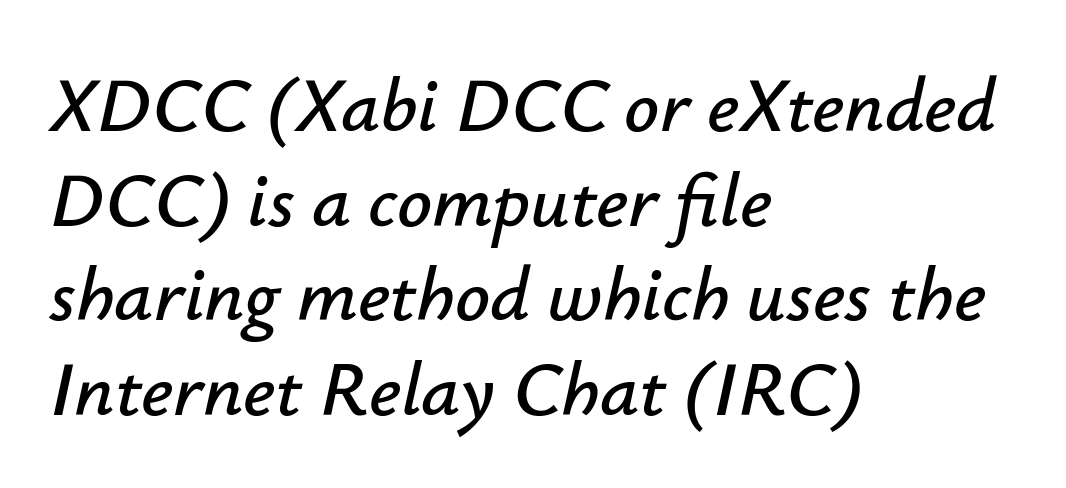
The image shows 77 px text type, italic (leaning right); set left-aligned, line spacing 1.23x, normal letter spacing, not underlined; low stroke contrast and a small x-height.
